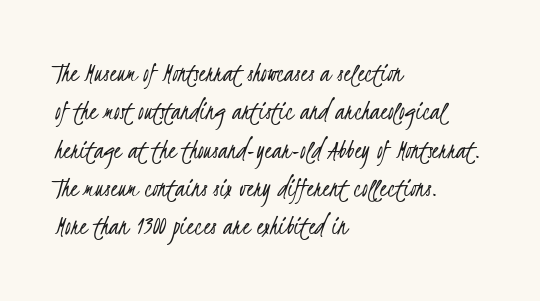
Caption: multi-line text, flush left, ragged right. Is this a fixed-width face? No — the glyphs have proportional, varying widths. Weight: in the light-to-regular range. Words appear dense and cohesive because spacing is normal.
